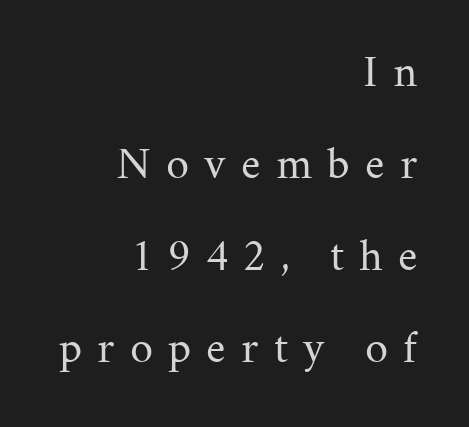
{"serif": "yes", "italic": "no", "bold": "no", "weight": "regular", "width": "normal", "stroke_contrast": "medium", "x_height": "medium", "monospaced": "no", "underline": "no", "align": "right", "line_spacing": "loose", "line_spacing_ratio": 2.0, "letter_spacing": "wide", "letter_spacing_em": 0.33, "glyph_px": 46}
